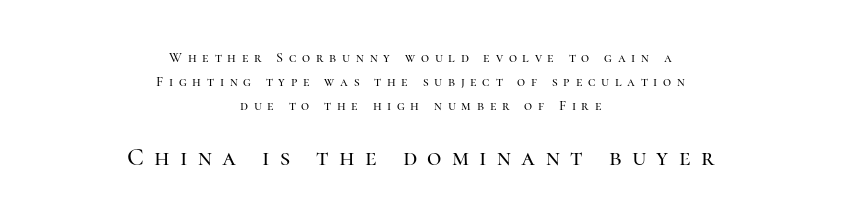
Neither beginnings nor endings align; midpoints do. The rendering enlarges the type as you move from the upper chunk to the lower. This is the regular roman posture of the typeface. The area under the type is left untouched.
